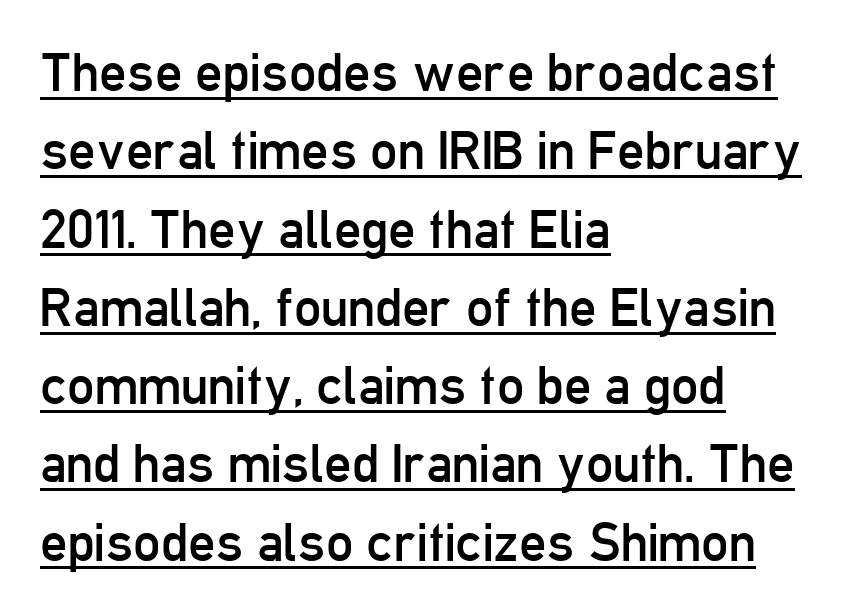
Descenders here cross a horizontal rule under the line. Does the copy run flush right? No — it runs flush left. The letters stand straight up with perfectly vertical stems. Counters stay open thanks to moderate or lighter strokes. Reading down the column, the eye jumps a familiar distance to each next line.
